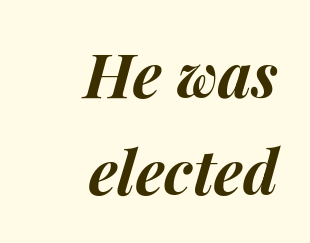
{"italic": "yes", "lean": "right", "slant_degrees": 14, "bold": "yes", "weight": "bold", "width": "normal", "stroke_contrast": "medium", "x_height": "medium", "monospaced": "no", "underline": "no", "align": "right", "line_spacing": "normal", "line_spacing_ratio": 1.59, "letter_spacing": "normal", "letter_spacing_em": 0.0, "glyph_px": 61}
